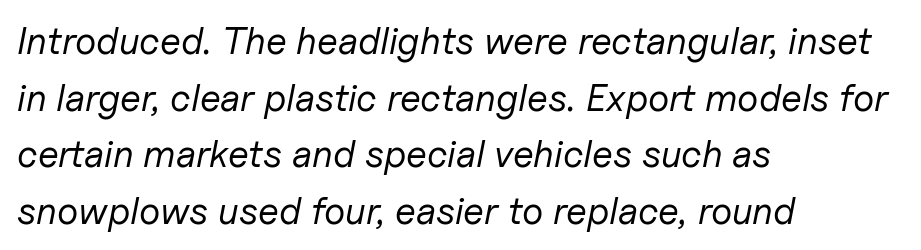
The image shows 38 px regular-weight type, italic (leaning right); set left-aligned, normal line spacing (1.49x), normal letter spacing, not underlined; low stroke contrast and a medium x-height.
